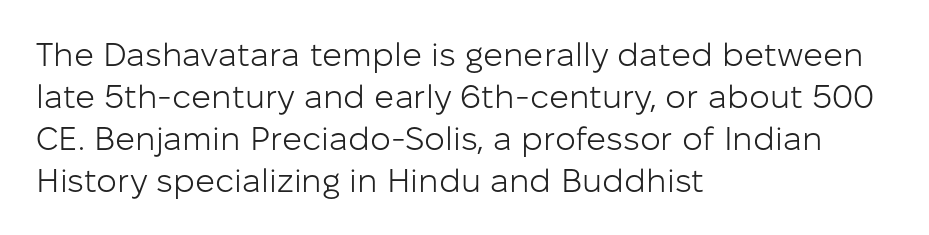
Q: Is the text bold? A: No.
Q: Is the text italic (slanted)? A: No, it is upright.
Q: Is the typeface a serif or a sans-serif typeface? A: Sans-serif.
Q: Is the text underlined? A: No.
Q: How is the paragraph aligned? A: Left-aligned.
Q: Is the spacing between letters normal or unusually wide? A: Normal.
Q: Is the spacing between lines tight, normal or loose? A: Normal.
Q: Width (condensed, normal, or wide)? A: Normal.
Q: Stroke contrast? A: Low.
Q: x-height? A: Medium.
Q: Monospaced? A: No.
